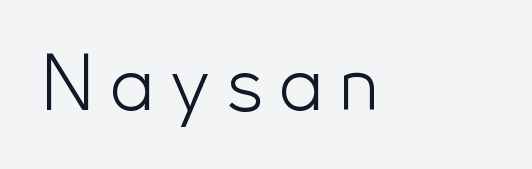
Q: Is the text bold? A: No.
Q: Is the text italic (slanted)? A: No, it is upright.
Q: Is the typeface a serif or a sans-serif typeface? A: Sans-serif.
Q: Is the text underlined? A: No.
Q: How is the paragraph aligned? A: Left-aligned.
Q: Is the spacing between letters normal or unusually wide? A: Unusually wide.
Q: Width (condensed, normal, or wide)? A: Normal.
Q: Stroke contrast? A: Low.
Q: x-height? A: Small.
Q: Monospaced? A: No.
